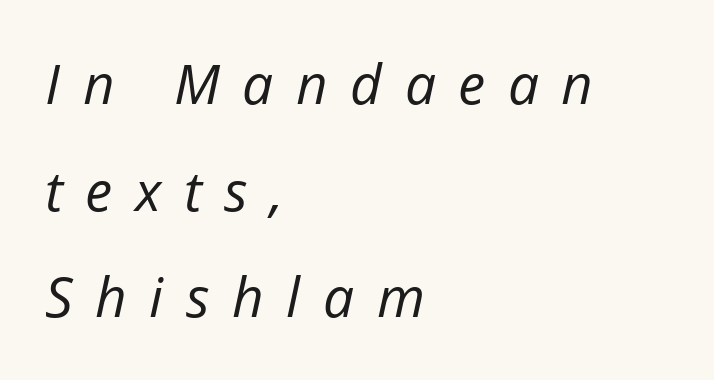
Q: Is the text bold? A: No.
Q: Is the text italic (slanted)? A: Yes, it leans right by about 12 degrees.
Q: Is the text underlined? A: No.
Q: How is the paragraph aligned? A: Left-aligned.
Q: Is the spacing between letters normal or unusually wide? A: Unusually wide.
Q: Is the spacing between lines tight, normal or loose? A: Loose.
Q: Width (condensed, normal, or wide)? A: Normal.
Q: Stroke contrast? A: Low.
Q: x-height? A: Medium.
Q: Monospaced? A: No.
